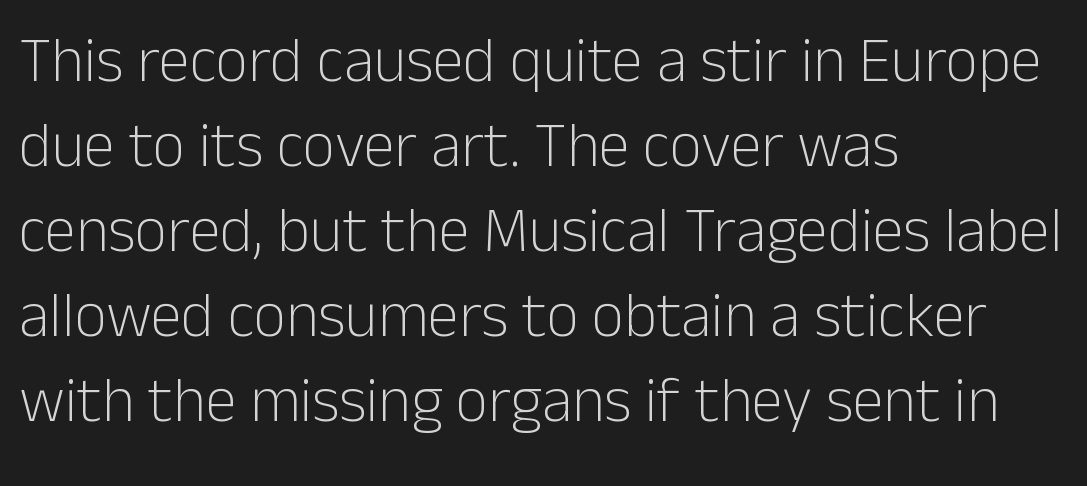
{"serif": "no", "italic": "no", "bold": "no", "weight": "light", "width": "normal", "stroke_contrast": "low", "x_height": "medium", "monospaced": "no", "underline": "no", "align": "left", "line_spacing": "normal", "line_spacing_ratio": 1.35, "letter_spacing": "normal", "letter_spacing_em": 0.0, "glyph_px": 63}
